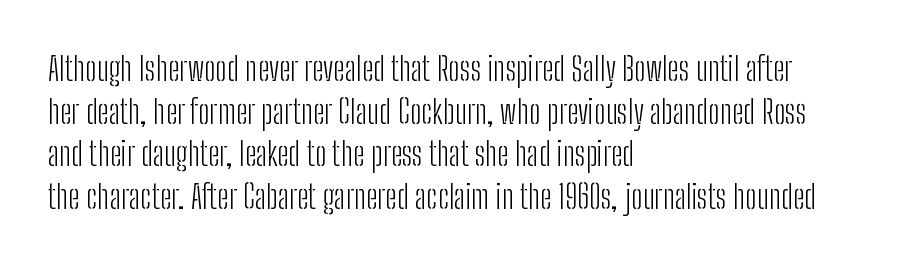
Spacing between characters is what you'd get straight out of the box. Serif or sans? Sans — the stroke terminals are bare. Is there any slant? The stems are plumb. Horizontally, the lines are justified to the leading edge only.
